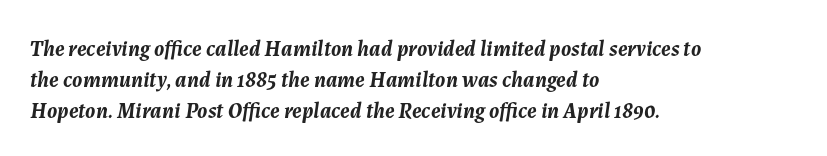
{"italic": "yes", "lean": "right", "slant_degrees": 7, "bold": "yes", "underline": "no", "align": "left", "line_spacing": "normal", "line_spacing_ratio": 1.41, "letter_spacing": "normal", "letter_spacing_em": 0.0, "glyph_px": 22}
